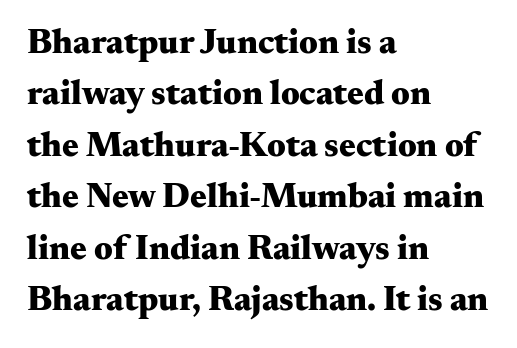
Q: Is the text bold? A: Yes.
Q: Is the text italic (slanted)? A: No, it is upright.
Q: Is the typeface a serif or a sans-serif typeface? A: Serif.
Q: Is the text underlined? A: No.
Q: How is the paragraph aligned? A: Left-aligned.
Q: Is the spacing between letters normal or unusually wide? A: Normal.
Q: Is the spacing between lines tight, normal or loose? A: Normal.
Q: Width (condensed, normal, or wide)? A: Wide.
Q: Stroke contrast? A: Medium.
Q: x-height? A: Small.
Q: Monospaced? A: No.
